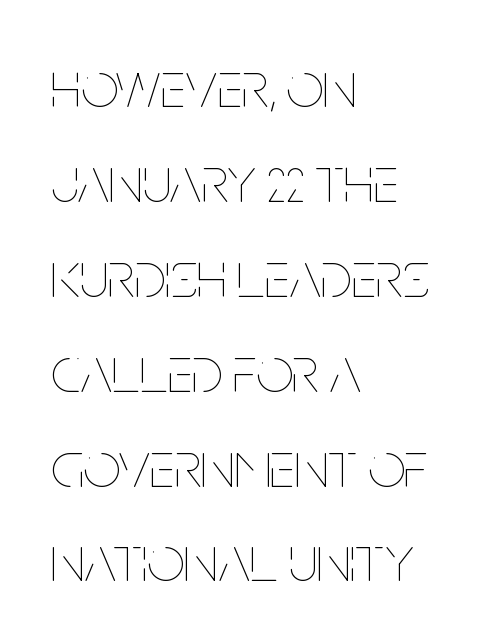
The image shows 65 px thin, condensed type, upright; set left-aligned, normal line spacing (1.46x), normal letter spacing, not underlined; low stroke contrast and a large x-height.
